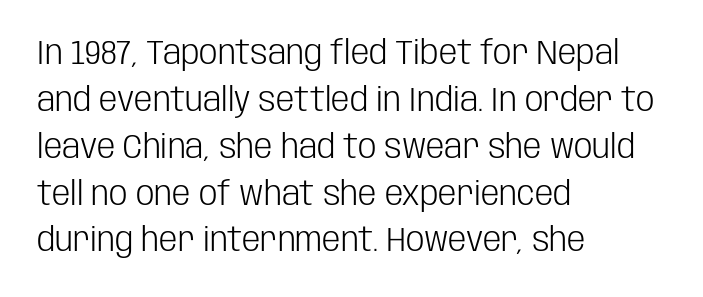
Honestly, the row spacing looks completely unremarkable. Notice how the stems are strictly vertical — no italics here. Type without underlining. Are there feet on the stems? There aren't — it's a sans. The rendering uses natural spacing where letterforms have individual widths.
